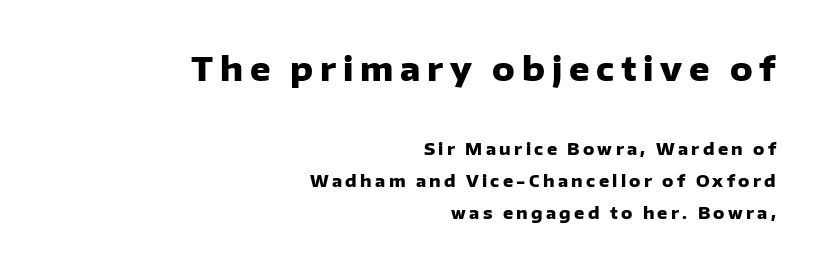
The image shows 32 px heavy sans-serif type, upright; set right-aligned, loose line spacing (2.0x), unusually wide letter spacing (+0.21 em), not underlined; the first (top) block is 2.0x larger; low stroke contrast and a medium x-height.
